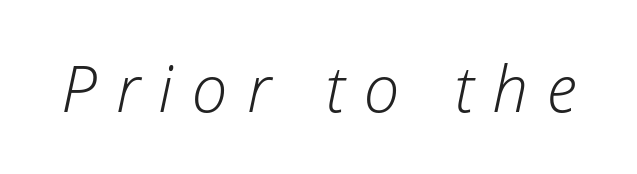
{"italic": "yes", "lean": "right", "slant_degrees": 12, "bold": "no", "weight": "light", "width": "normal", "stroke_contrast": "low", "x_height": "medium", "monospaced": "no", "underline": "no", "letter_spacing": "wide", "letter_spacing_em": 0.3, "glyph_px": 64}
